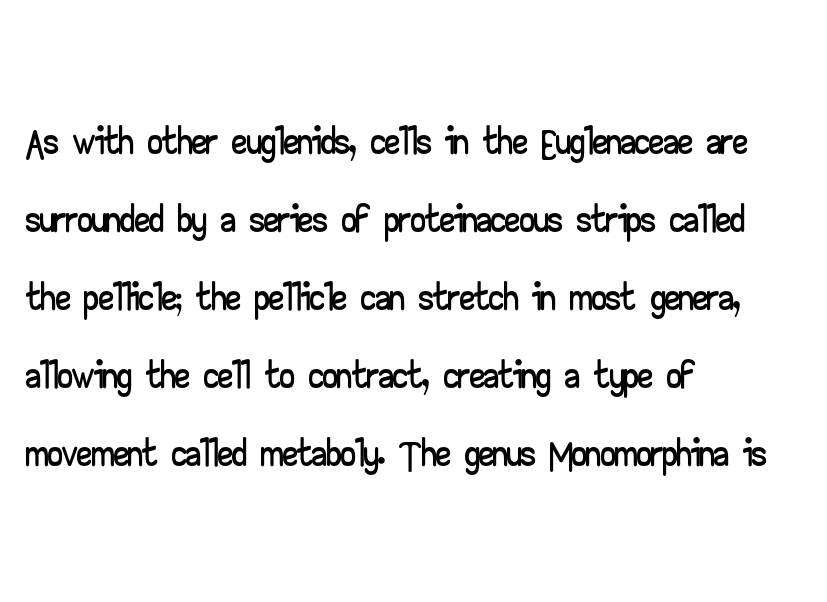
Each letter's strokes conclude bluntly, with no projecting serifs. The specimen omits any rule beneath the text block's lines. The paragraph shown leans on its left margin. How are the letters spaced? Ordinarily, with no added tracking. Italic? Not at all — the glyphs are vertical.
